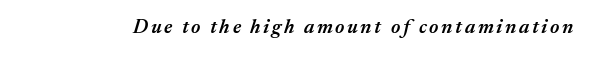
The image shows 20 px text type, italic (leaning right); set not underlined.
